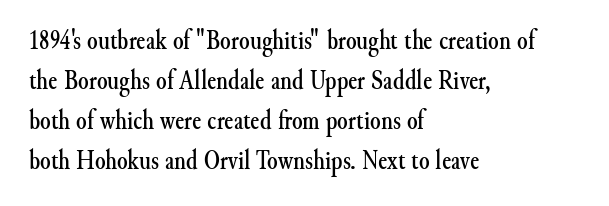
The image shows 27 px text type, upright; set left-aligned, normal line spacing (1.48x), normal letter spacing, not underlined.
